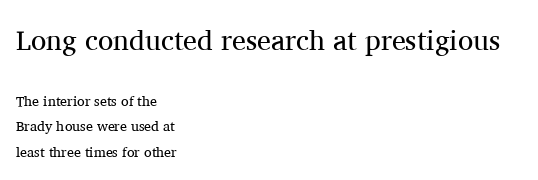
{"serif": "yes", "italic": "no", "bold": "no", "weight": "regular", "width": "normal", "stroke_contrast": "medium", "x_height": "medium", "monospaced": "no", "underline": "no", "align": "left", "line_spacing_ratio": 1.81, "letter_spacing": "normal", "letter_spacing_em": 0.0, "larger_block": "first", "size_ratio": 2.0, "glyph_px": 28}
